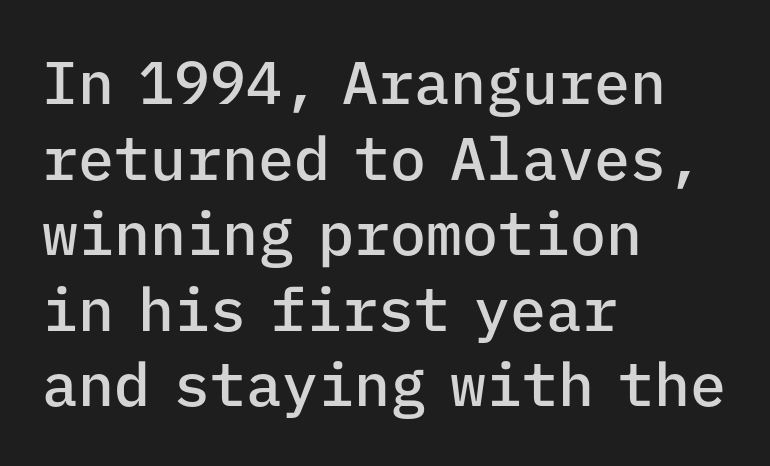
Each letter's strokes conclude bluntly, with no projecting serifs. Bare-footed words on every line. Baseline-to-baseline distance is the conventional proportion of letter height. The paragraph has a hard left edge and a soft right edge.
